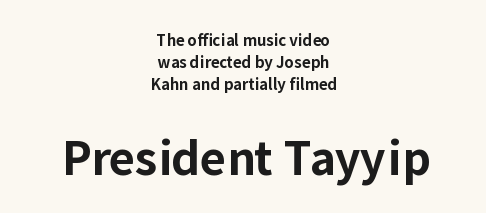
{"serif": "no", "italic": "no", "bold": "yes", "weight": "bold", "width": "normal", "stroke_contrast": "low", "x_height": "medium", "monospaced": "no", "underline": "no", "align": "center", "line_spacing": "normal", "line_spacing_ratio": 1.48, "letter_spacing": "normal", "letter_spacing_em": 0.0, "larger_block": "second", "size_ratio": 3.0, "glyph_px": 45}
